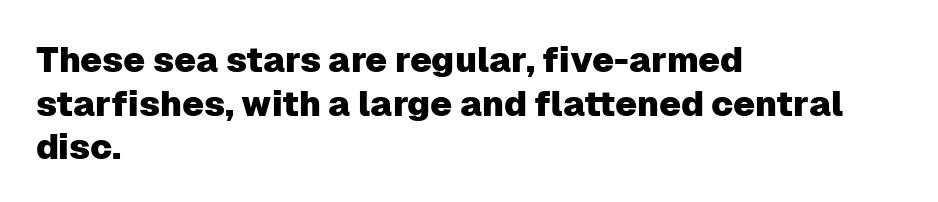
The image shows 35 px sans-serif type, upright; set left-aligned, normal line spacing (1.25x), normal letter spacing, not underlined; low stroke contrast and a medium x-height.
